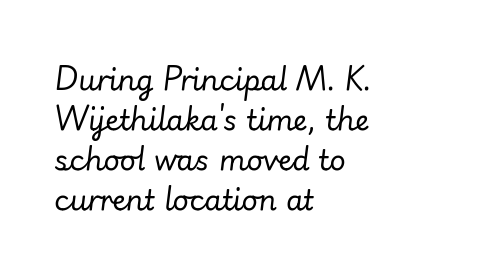
Q: Is the text bold? A: No.
Q: Is the text italic (slanted)? A: Yes, it leans right by about 7 degrees.
Q: Is the text underlined? A: No.
Q: How is the paragraph aligned? A: Left-aligned.
Q: Is the spacing between letters normal or unusually wide? A: Normal.
Q: Is the spacing between lines tight, normal or loose? A: Normal.
Q: Width (condensed, normal, or wide)? A: Normal.
Q: Stroke contrast? A: Low.
Q: x-height? A: Small.
Q: Monospaced? A: No.
